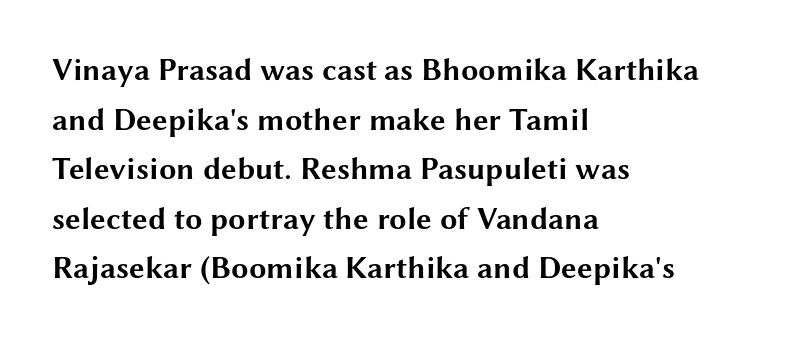
The paragraph shown leans on its left margin. The letters are bold, with thick, heavy strokes. In terms of posture, this sample is upright. Between one letter and the next there's only the usual sliver of space. This sample has the flowing, uneven cadence of proportional lettering. The rendering uses a moderate line-height, typical for paragraphs.
